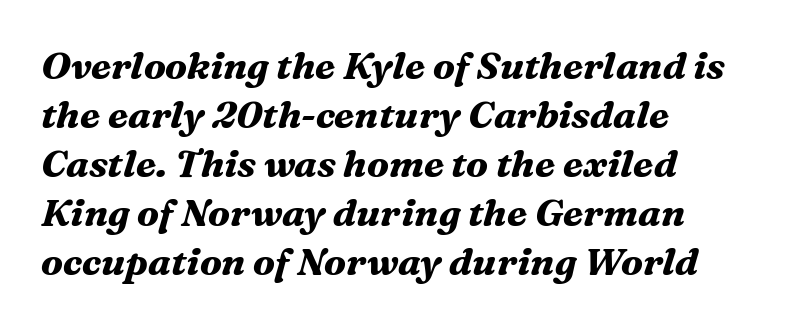
The image shows 38 px bold serif type, italic (leaning right); set left-aligned, normal line spacing (1.29x), normal letter spacing, not underlined; medium stroke contrast and a medium x-height.
